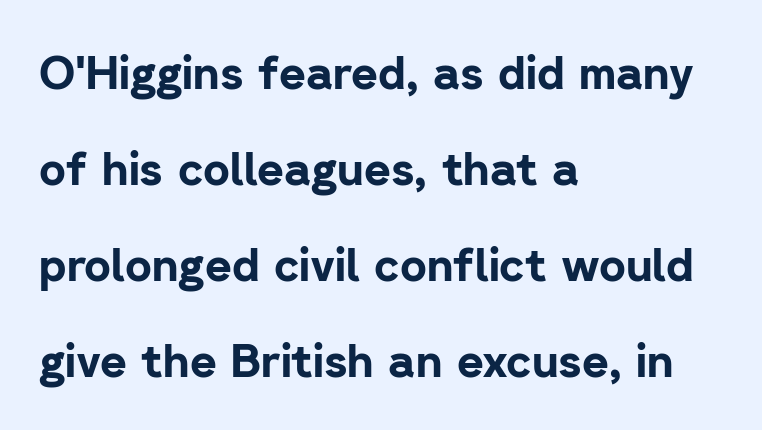
Q: Is the text bold? A: Yes.
Q: Is the text italic (slanted)? A: No, it is upright.
Q: Is the typeface a serif or a sans-serif typeface? A: Sans-serif.
Q: Is the text underlined? A: No.
Q: How is the paragraph aligned? A: Left-aligned.
Q: Is the spacing between letters normal or unusually wide? A: Normal.
Q: Is the spacing between lines tight, normal or loose? A: Loose.
Q: Width (condensed, normal, or wide)? A: Normal.
Q: Stroke contrast? A: Low.
Q: x-height? A: Medium.
Q: Monospaced? A: No.
